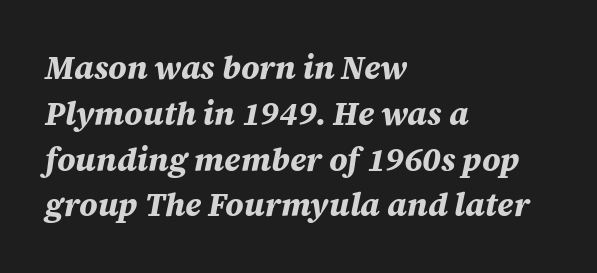
If you drew a line through each stem, it would be angled. Where is the straight margin? On the left. The rendering uses natural spacing where letterforms have individual widths. Plain, unruled lines of type. A full-strength bold gives these letters their thick strokes. Each word holds together tightly as a unit, with standard inter-letter gaps.
